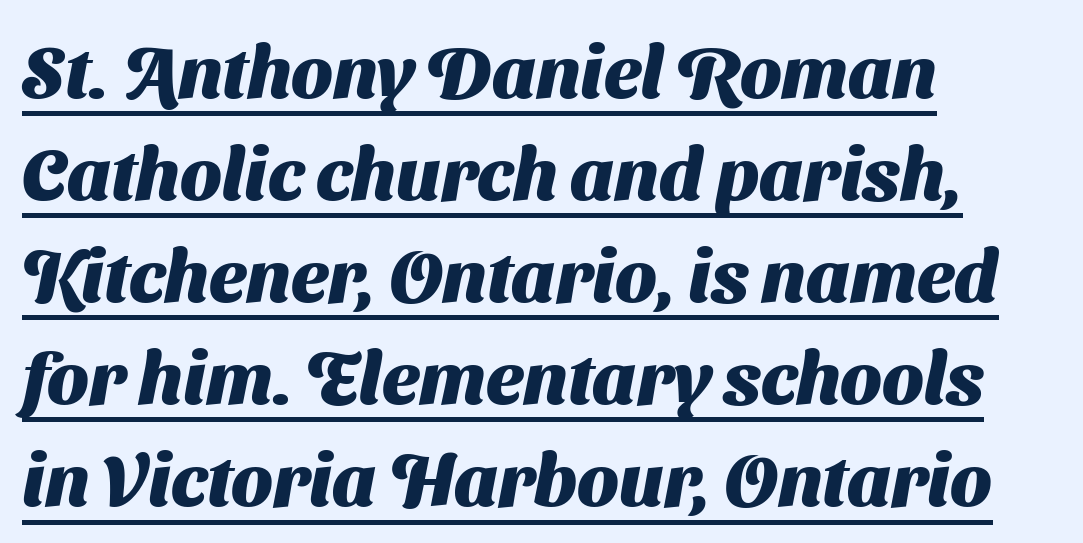
The image shows 74 px heavy sans-serif type; set left-aligned, normal line spacing (1.38x), normal letter spacing, underlined; medium stroke contrast and a medium x-height.
